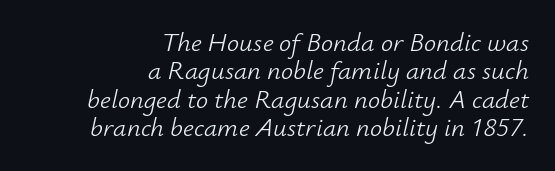
{"italic": "yes", "lean": "right", "slant_degrees": 12, "bold": "no", "underline": "no", "align": "right", "line_spacing": "tight", "line_spacing_ratio": 1.05, "letter_spacing": "normal", "letter_spacing_em": 0.0, "glyph_px": 27}
